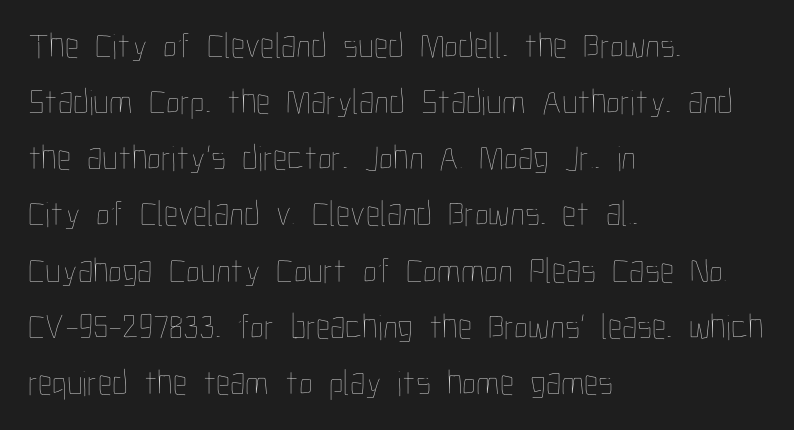
Heaviness? Minimal to ordinary, like unemphasized prose. These lines were composed using upright roman letters. Compared with typical paragraphs, the rows here are spaced about the same. Underlining? Definitely not there. Think of a printed novel: that variable character pitch is what you see here. Notice how the passage keeps a crisp vertical edge on the left only.
